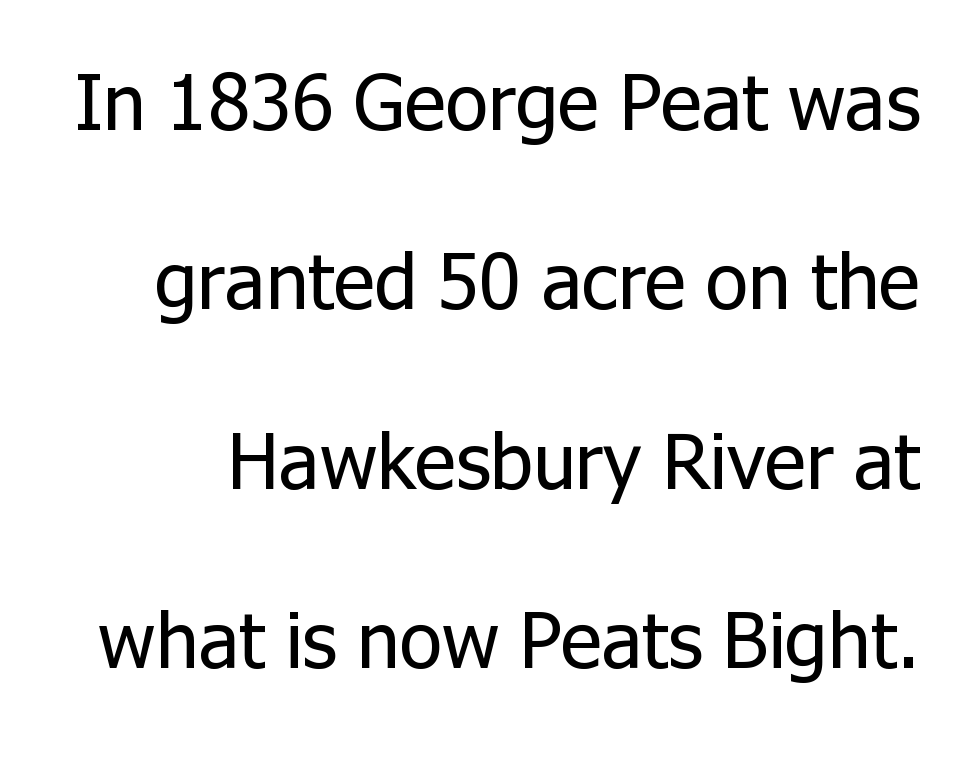
{"serif": "no", "italic": "no", "bold": "no", "weight": "regular", "width": "normal", "stroke_contrast": "low", "x_height": "medium", "monospaced": "no", "underline": "no", "line_spacing": "loose", "line_spacing_ratio": 2.27, "letter_spacing": "normal", "letter_spacing_em": 0.0, "glyph_px": 79}
